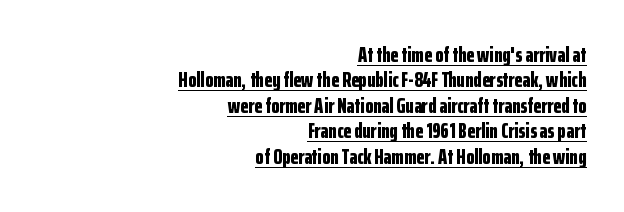
Q: Is the text bold? A: Yes.
Q: Is the text italic (slanted)? A: No, it is upright.
Q: Is the text underlined? A: Yes.
Q: How is the paragraph aligned? A: Right-aligned.
Q: Is the spacing between letters normal or unusually wide? A: Normal.
